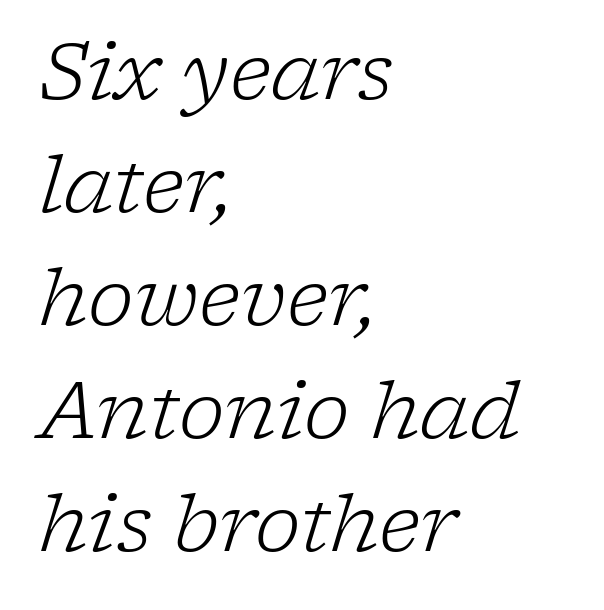
Is there much room between lines? A standard amount, neither cramped nor airy. The rendering anchors every line to the left-hand side. The type family on display is of the serif kind. The font is comparable to plain body text, perhaps lighter.
